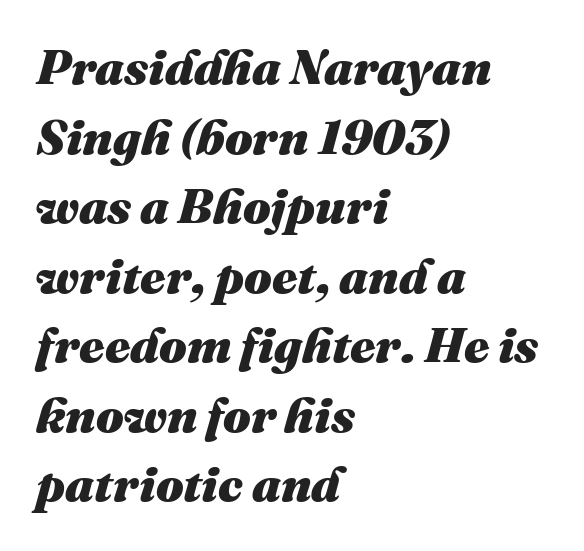
The image shows 49 px heavy type, italic (leaning right); set left-aligned, normal line spacing (1.42x), normal letter spacing, not underlined; medium stroke contrast and a medium x-height.
